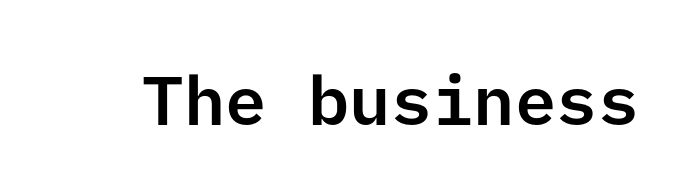
{"serif": "no", "italic": "no", "width": "normal", "stroke_contrast": "low", "x_height": "medium", "underline": "no", "letter_spacing": "normal", "letter_spacing_em": 0.0, "glyph_px": 69}
